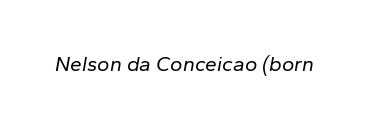
{"italic": "yes", "lean": "right", "slant_degrees": 10, "bold": "no", "underline": "no", "letter_spacing": "normal", "letter_spacing_em": 0.0, "glyph_px": 21}
